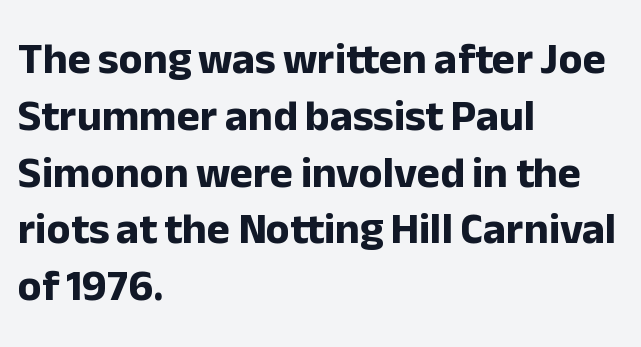
{"serif": "no", "italic": "no", "bold": "yes", "weight": "bold", "width": "normal", "stroke_contrast": "low", "x_height": "medium", "monospaced": "no", "underline": "no", "align": "left", "line_spacing": "normal", "line_spacing_ratio": 1.29, "letter_spacing": "normal", "letter_spacing_em": 0.0, "glyph_px": 44}
